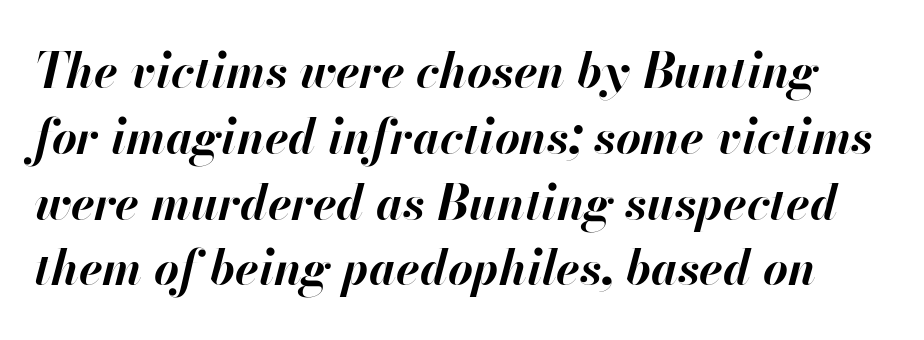
{"italic": "yes", "lean": "right", "slant_degrees": 13, "bold": "yes", "weight": "bold", "width": "normal", "stroke_contrast": "high", "x_height": "small", "monospaced": "no", "underline": "no", "line_spacing": "normal", "line_spacing_ratio": 1.37, "letter_spacing": "normal", "letter_spacing_em": 0.0, "glyph_px": 48}
